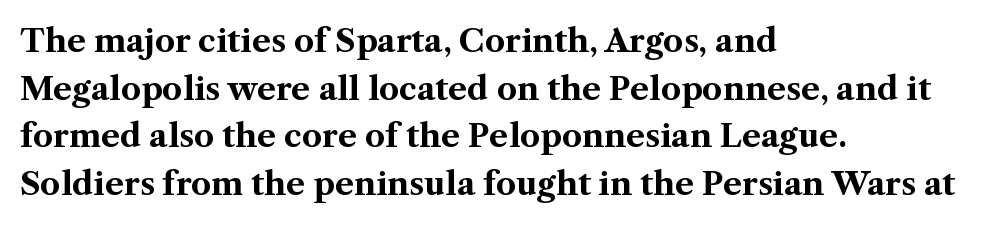
Q: Is the text bold? A: Yes.
Q: Is the text italic (slanted)? A: No, it is upright.
Q: Is the typeface a serif or a sans-serif typeface? A: Serif.
Q: Is the text underlined? A: No.
Q: How is the paragraph aligned? A: Left-aligned.
Q: Is the spacing between letters normal or unusually wide? A: Normal.
Q: Is the spacing between lines tight, normal or loose? A: Normal.
Q: Width (condensed, normal, or wide)? A: Normal.
Q: Stroke contrast? A: Medium.
Q: x-height? A: Medium.
Q: Monospaced? A: No.
